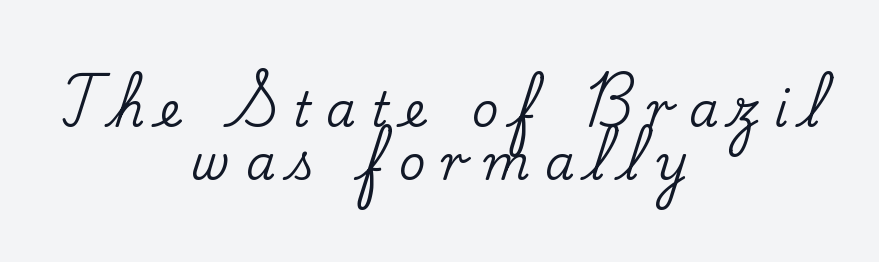
The image shows 47 px serif type; set centered, tight line spacing (1.13x), unusually wide letter spacing (+0.33 em), not underlined; low stroke contrast and a small x-height.
